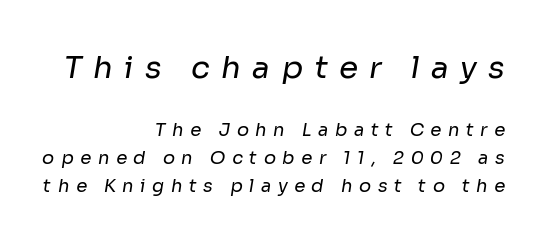
Q: Is the text bold? A: No.
Q: Is the typeface a serif or a sans-serif typeface? A: Sans-serif.
Q: Is the text underlined? A: No.
Q: How is the paragraph aligned? A: Right-aligned.
Q: Is the spacing between letters normal or unusually wide? A: Unusually wide.
Q: Is the spacing between lines tight, normal or loose? A: Normal.
Q: Which block of text is set in a larger size, the first (top) or the second (bottom)? A: The first (top) one.
Q: Width (condensed, normal, or wide)? A: Normal.
Q: Stroke contrast? A: Low.
Q: x-height? A: Medium.
Q: Monospaced? A: No.
